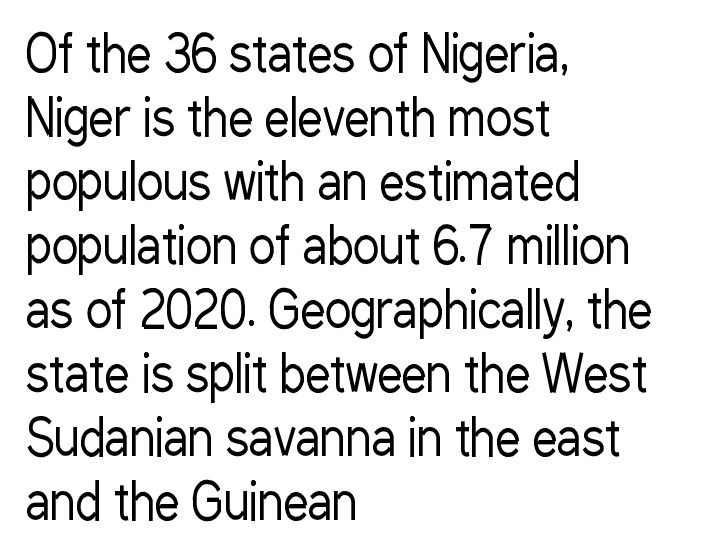
Q: Is the text bold? A: No.
Q: Is the text italic (slanted)? A: No, it is upright.
Q: Is the typeface a serif or a sans-serif typeface? A: Sans-serif.
Q: Is the text underlined? A: No.
Q: How is the paragraph aligned? A: Left-aligned.
Q: Is the spacing between letters normal or unusually wide? A: Normal.
Q: Is the spacing between lines tight, normal or loose? A: Normal.
Q: Width (condensed, normal, or wide)? A: Condensed.
Q: Stroke contrast? A: Low.
Q: x-height? A: Medium.
Q: Monospaced? A: No.
